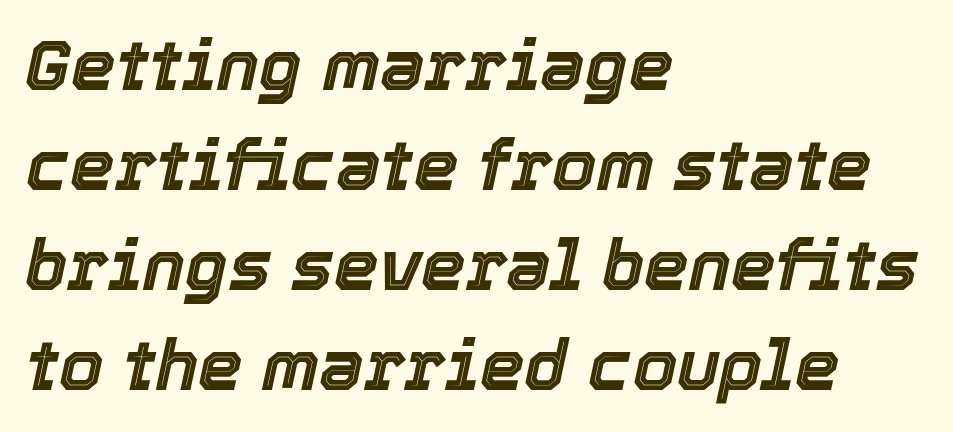
The image shows 71 px text type, italic (leaning right); set left-aligned, normal line spacing (1.41x), normal letter spacing, not underlined; a medium x-height.
